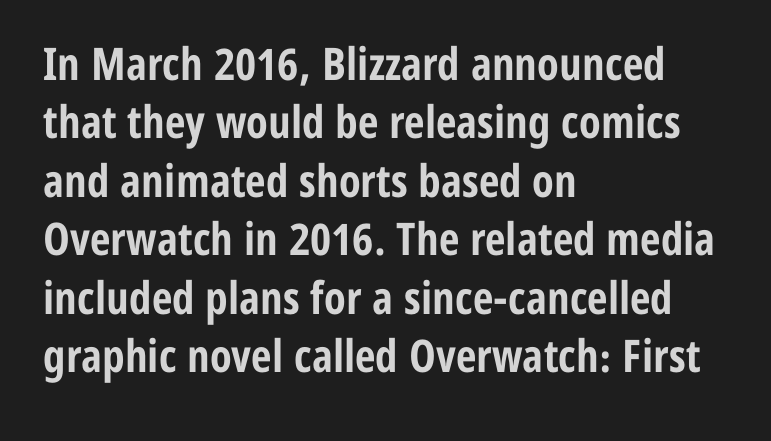
The image shows 45 px bold, condensed sans-serif type, upright; set left-aligned, normal line spacing (1.3x), normal letter spacing, not underlined; low stroke contrast and a medium x-height.
